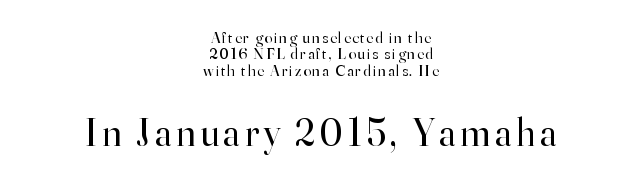
Q: Is the text bold? A: No.
Q: Is the text italic (slanted)? A: No, it is upright.
Q: Is the typeface a serif or a sans-serif typeface? A: Serif.
Q: Is the text underlined? A: No.
Q: How is the paragraph aligned? A: Centered.
Q: Is the spacing between lines tight, normal or loose? A: Tight.
Q: Which block of text is set in a larger size, the first (top) or the second (bottom)? A: The second (bottom) one.
Q: Width (condensed, normal, or wide)? A: Normal.
Q: Stroke contrast? A: High.
Q: x-height? A: Small.
Q: Monospaced? A: No.
